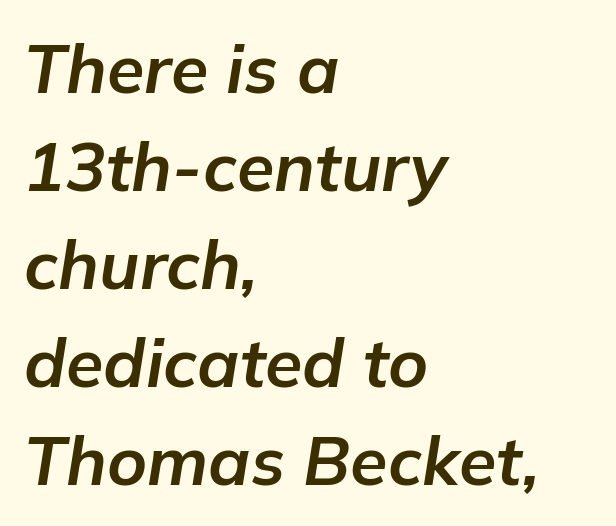
{"italic": "yes", "lean": "right", "slant_degrees": 9, "bold": "yes", "weight": "bold", "width": "normal", "stroke_contrast": "low", "x_height": "medium", "monospaced": "no", "underline": "no", "align": "left", "line_spacing": "normal", "line_spacing_ratio": 1.44, "letter_spacing": "normal", "letter_spacing_em": 0.0, "glyph_px": 68}
